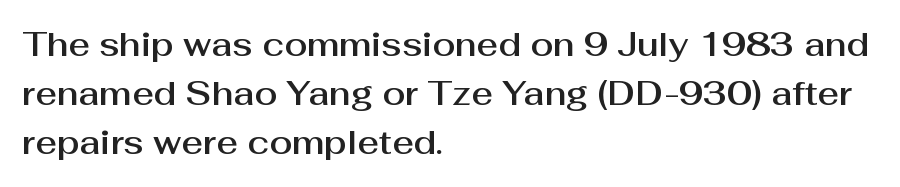
Compared with a centered layout, this one pins lines to the left instead. Italic: no, the glyphs are upright roman. Look at the bottom of the vertical strokes: they stop flat, with no serifs. The vertical gap from one line to the next is medium. A typesetter would call this proportional, since set widths differ per character. Unmarked baselines from the first word to the last.
